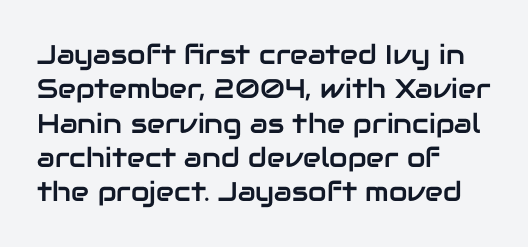
{"italic": "no", "underline": "no", "align": "left", "line_spacing": "normal", "line_spacing_ratio": 1.27, "letter_spacing": "normal", "letter_spacing_em": 0.0, "glyph_px": 27}
